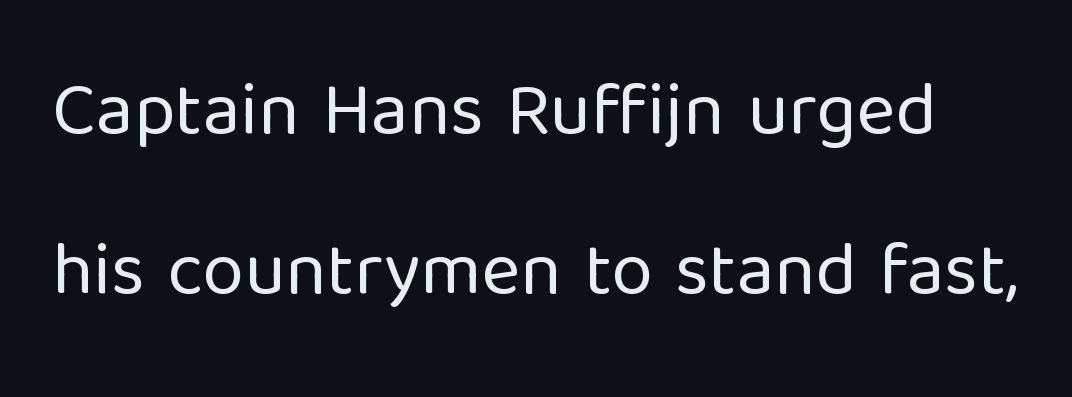
{"serif": "no", "italic": "no", "bold": "no", "weight": "regular", "width": "normal", "stroke_contrast": "low", "x_height": "medium", "monospaced": "no", "underline": "no", "line_spacing": "loose", "line_spacing_ratio": 2.14, "letter_spacing": "normal", "letter_spacing_em": 0.0, "glyph_px": 75}
